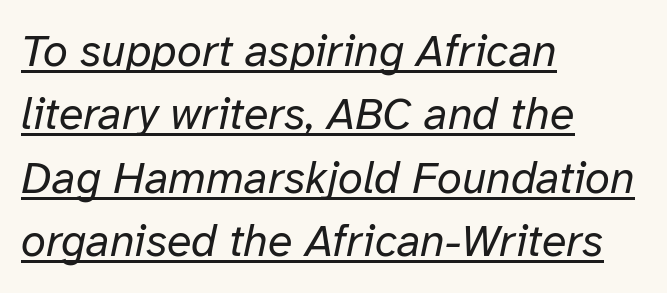
The image shows 45 px regular-weight type, italic (leaning right); set left-aligned, normal line spacing (1.41x), normal letter spacing, underlined; low stroke contrast and a medium x-height.
